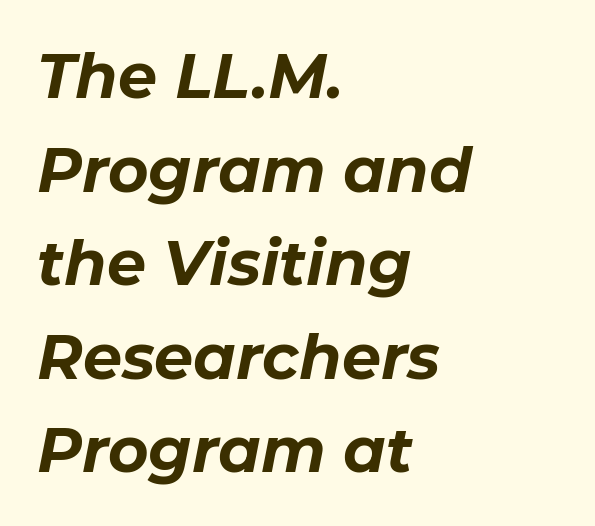
Q: Is the text bold? A: Yes.
Q: Is the text italic (slanted)? A: Yes, it leans right by about 11 degrees.
Q: Is the text underlined? A: No.
Q: How is the paragraph aligned? A: Left-aligned.
Q: Is the spacing between letters normal or unusually wide? A: Normal.
Q: Is the spacing between lines tight, normal or loose? A: Normal.
Q: Width (condensed, normal, or wide)? A: Normal.
Q: Stroke contrast? A: Low.
Q: x-height? A: Medium.
Q: Monospaced? A: No.
